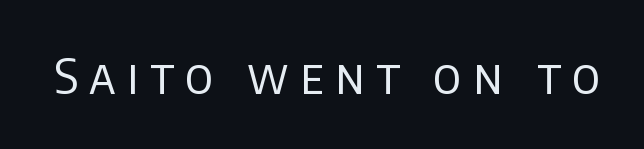
{"serif": "no", "italic": "no", "bold": "no", "weight": "regular", "width": "normal", "stroke_contrast": "low", "x_height": "large", "monospaced": "no", "underline": "no", "letter_spacing": "wide", "letter_spacing_em": 0.24, "glyph_px": 48}
